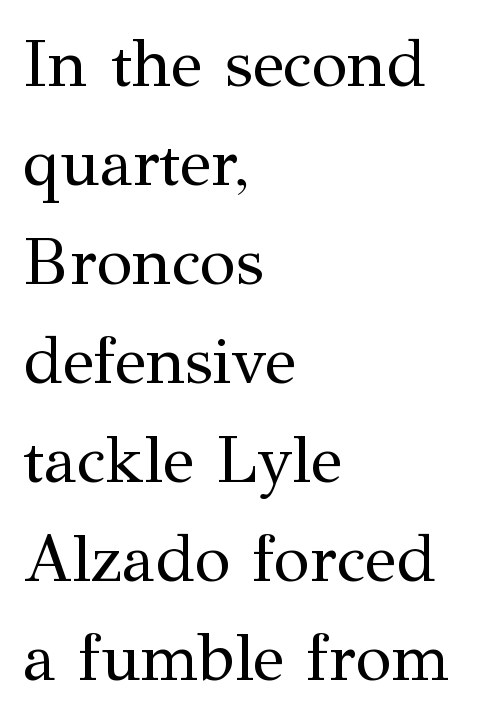
{"serif": "yes", "italic": "no", "bold": "no", "weight": "regular", "width": "normal", "stroke_contrast": "medium", "x_height": "medium", "monospaced": "no", "underline": "no", "align": "left", "line_spacing": "normal", "line_spacing_ratio": 1.5, "letter_spacing": "normal", "letter_spacing_em": 0.0, "glyph_px": 66}
